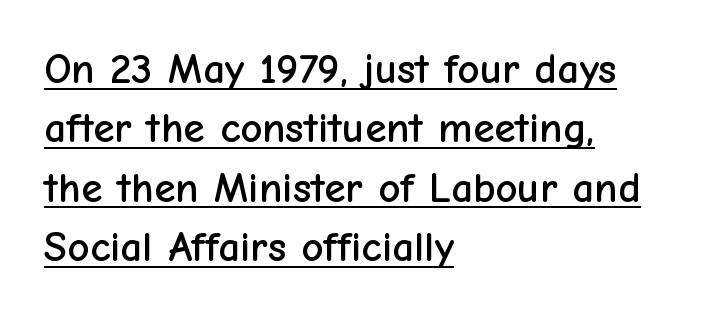
{"serif": "no", "italic": "no", "width": "normal", "stroke_contrast": "low", "x_height": "medium", "monospaced": "no", "underline": "yes", "align": "left", "line_spacing": "normal", "line_spacing_ratio": 1.38, "letter_spacing": "normal", "letter_spacing_em": 0.0, "glyph_px": 43}
